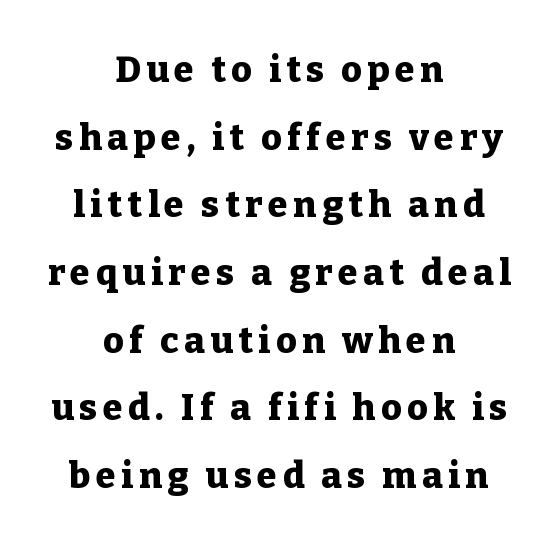
The image shows 36 px heavy serif type, upright; set centered, line spacing 1.88x, not underlined; low stroke contrast and a medium x-height.
